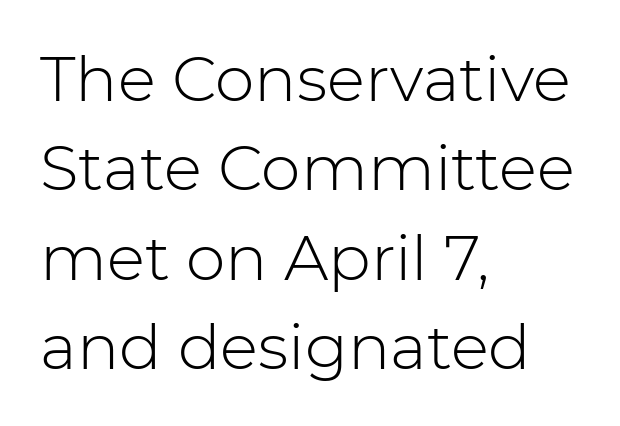
{"serif": "no", "italic": "no", "bold": "no", "weight": "light", "width": "normal", "stroke_contrast": "low", "x_height": "medium", "monospaced": "no", "underline": "no", "align": "left", "line_spacing": "normal", "line_spacing_ratio": 1.42, "letter_spacing": "normal", "letter_spacing_em": 0.0, "glyph_px": 63}
